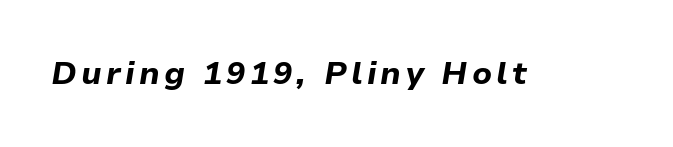
The image shows 32 px bold type, italic (leaning right); set not underlined; low stroke contrast and a medium x-height.
